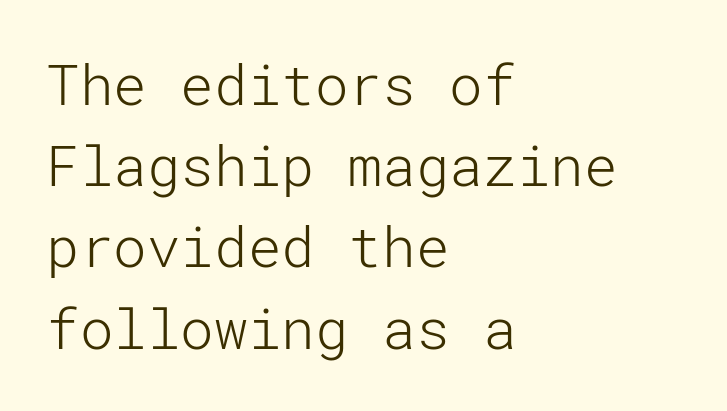
{"serif": "no", "italic": "no", "bold": "no", "weight": "light", "width": "normal", "stroke_contrast": "low", "x_height": "medium", "underline": "no", "align": "left", "line_spacing": "normal", "line_spacing_ratio": 1.45, "letter_spacing": "normal", "letter_spacing_em": 0.0, "glyph_px": 56}
